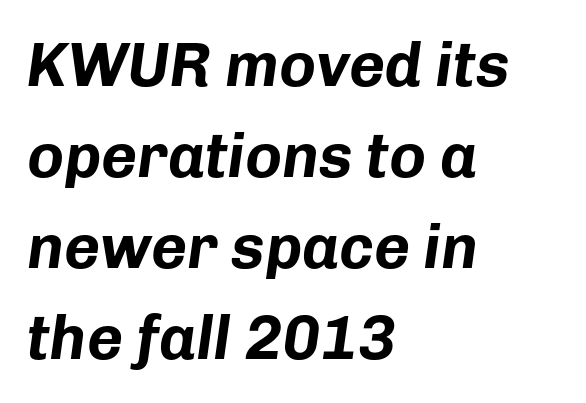
Q: Is the text bold? A: Yes.
Q: Is the text italic (slanted)? A: Yes, it leans right by about 8 degrees.
Q: Is the text underlined? A: No.
Q: How is the paragraph aligned? A: Left-aligned.
Q: Is the spacing between letters normal or unusually wide? A: Normal.
Q: Is the spacing between lines tight, normal or loose? A: Normal.
Q: Width (condensed, normal, or wide)? A: Normal.
Q: Stroke contrast? A: Low.
Q: x-height? A: Medium.
Q: Monospaced? A: No.
